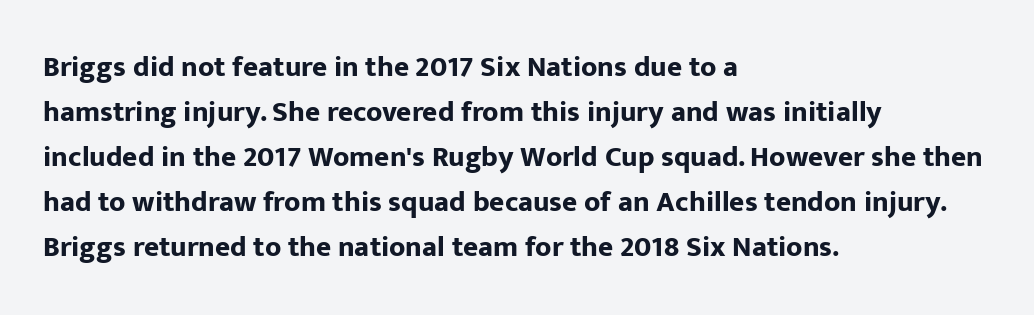
{"serif": "no", "italic": "no", "bold": "yes", "weight": "bold", "width": "normal", "stroke_contrast": "low", "x_height": "medium", "monospaced": "no", "underline": "no", "align": "left", "line_spacing": "normal", "line_spacing_ratio": 1.55, "letter_spacing": "normal", "letter_spacing_em": 0.0, "glyph_px": 29}
